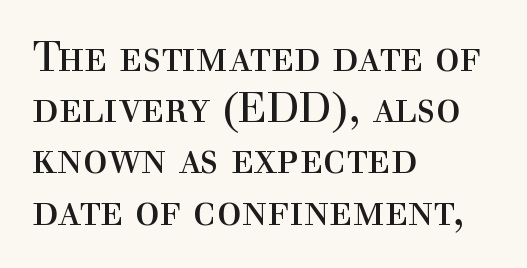
{"serif": "yes", "italic": "no", "bold": "no", "weight": "regular", "width": "normal", "x_height": "medium", "monospaced": "no", "underline": "no", "align": "left", "line_spacing": "normal", "line_spacing_ratio": 1.25, "letter_spacing": "normal", "letter_spacing_em": 0.0, "glyph_px": 41}
